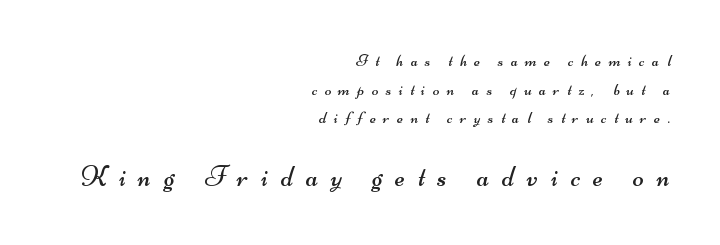
Tracking value appears strongly positive — letters spread wide. Nope, no serifs anywhere on these letters. Size contrast runs from small at the top to large at the bottom. Underline: absent. Stems and bowls with no extra thickness — not bold. Caption: multi-line text, flush right, ragged left.
